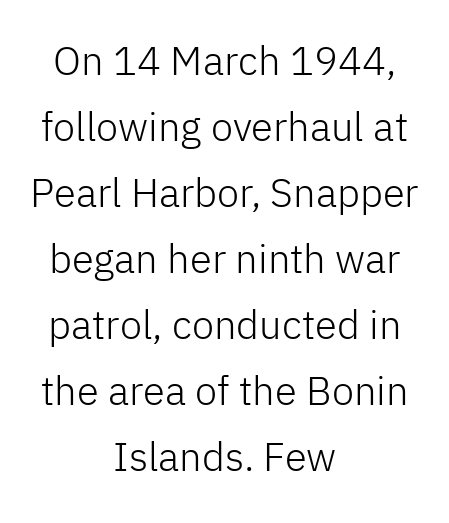
The glyphs in this specimen are sans serif. This rendering uses center alignment, leaving both contours irregular but symmetric. The passage shown is not bold in any degree. Quick note: interline space is typical. The horizontal fit of the characters is conventional and even. Note the varied advance widths — an 'i' is clearly narrower than an 'm'.
